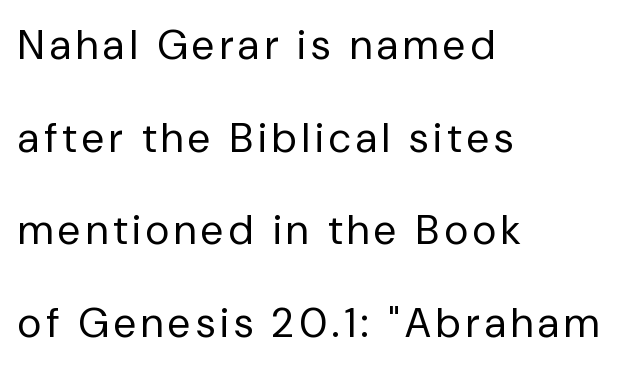
Q: Is the text bold? A: No.
Q: Is the text italic (slanted)? A: No, it is upright.
Q: Is the typeface a serif or a sans-serif typeface? A: Sans-serif.
Q: Is the text underlined? A: No.
Q: How is the paragraph aligned? A: Left-aligned.
Q: Is the spacing between lines tight, normal or loose? A: Loose.
Q: Width (condensed, normal, or wide)? A: Normal.
Q: Stroke contrast? A: Low.
Q: x-height? A: Medium.
Q: Monospaced? A: No.
